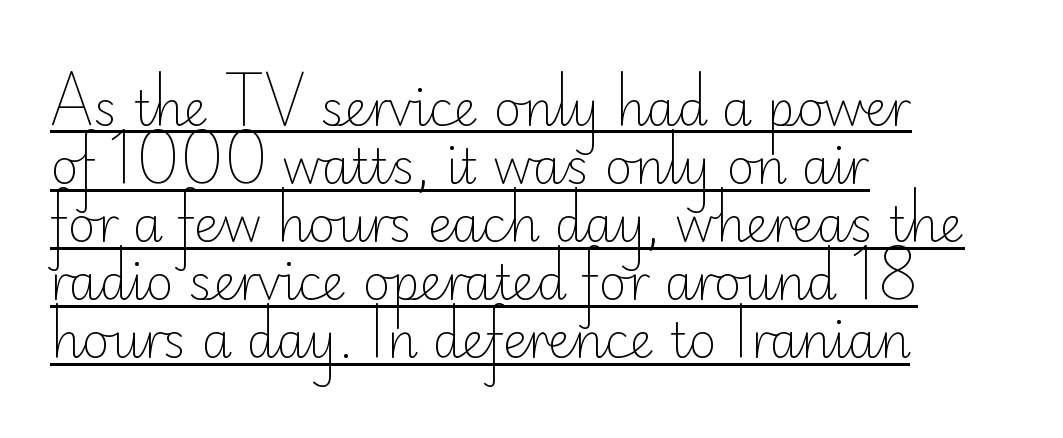
The letters stand upright; this is a roman face. Is there an underline? Yes — a line sits under the letters. A typesetter would call this zero additional tracking. Heft: none added — not bold. The compositor pushed each line to the left boundary. I'd call this a sans setting — the letters go barefoot.
